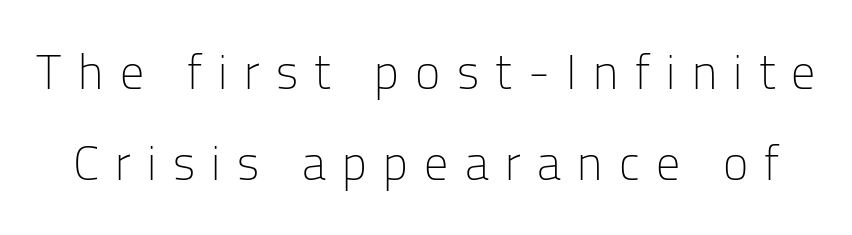
Q: Is the text bold? A: No.
Q: Is the text italic (slanted)? A: No, it is upright.
Q: Is the typeface a serif or a sans-serif typeface? A: Sans-serif.
Q: Is the text underlined? A: No.
Q: Is the spacing between letters normal or unusually wide? A: Unusually wide.
Q: Is the spacing between lines tight, normal or loose? A: Loose.
Q: Width (condensed, normal, or wide)? A: Normal.
Q: Stroke contrast? A: Low.
Q: x-height? A: Medium.
Q: Monospaced? A: No.
